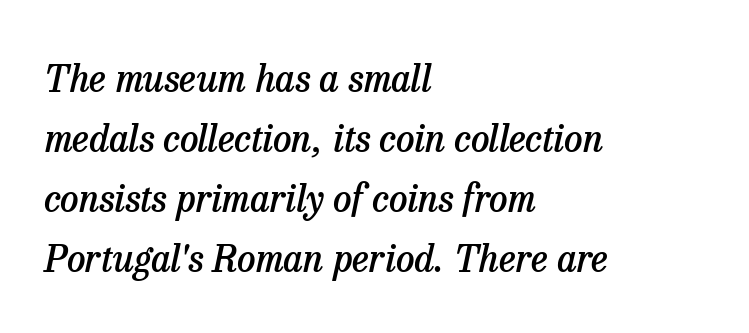
Q: Is the text bold? A: Semi-bold.
Q: Is the text italic (slanted)? A: Yes, it leans right by about 13 degrees.
Q: Is the typeface a serif or a sans-serif typeface? A: Serif.
Q: Is the text underlined? A: No.
Q: How is the paragraph aligned? A: Left-aligned.
Q: Is the spacing between letters normal or unusually wide? A: Normal.
Q: Is the spacing between lines tight, normal or loose? A: Normal.
Q: Width (condensed, normal, or wide)? A: Normal.
Q: Stroke contrast? A: Low.
Q: x-height? A: Medium.
Q: Monospaced? A: No.
